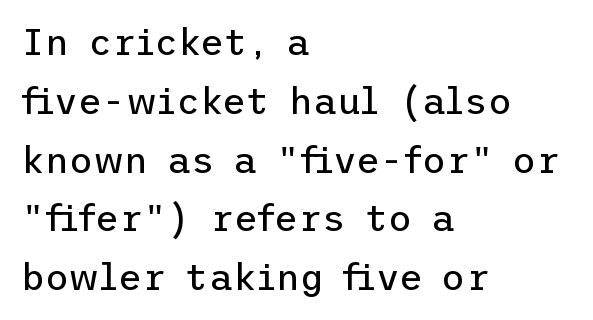
Lines of text with bare space underneath. Italic? Not at all — the glyphs are vertical. Weight: not bold — regular or lighter. Look at the bottom of the vertical strokes: they stop flat, with no serifs. Is the block centered? No — it sits flush against the left margin. Tracking here is standard; glyphs follow each other at the usual distance.
